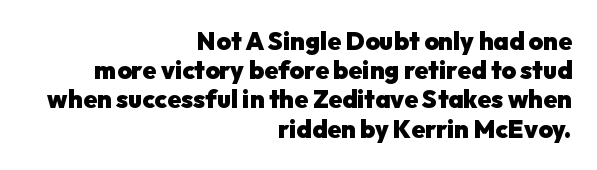
Q: Is the text bold? A: Yes.
Q: Is the text italic (slanted)? A: No, it is upright.
Q: Is the text underlined? A: No.
Q: How is the paragraph aligned? A: Right-aligned.
Q: Is the spacing between letters normal or unusually wide? A: Normal.
